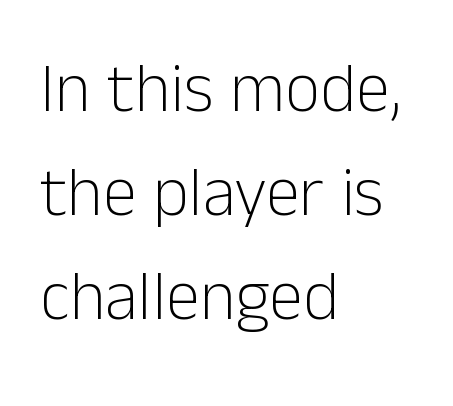
{"serif": "no", "italic": "no", "bold": "no", "weight": "light", "width": "normal", "stroke_contrast": "low", "x_height": "medium", "monospaced": "no", "underline": "no", "align": "left", "line_spacing": "normal", "line_spacing_ratio": 1.51, "letter_spacing": "normal", "letter_spacing_em": 0.0, "glyph_px": 69}
